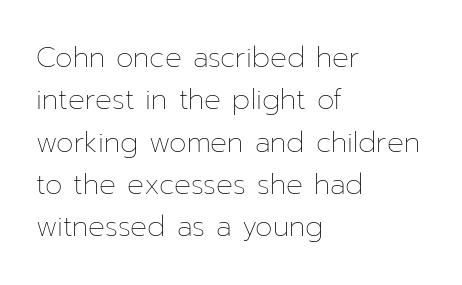
The image shows 28 px thin type, upright; set left-aligned, normal line spacing (1.51x), normal letter spacing, not underlined; low stroke contrast and a medium x-height.
